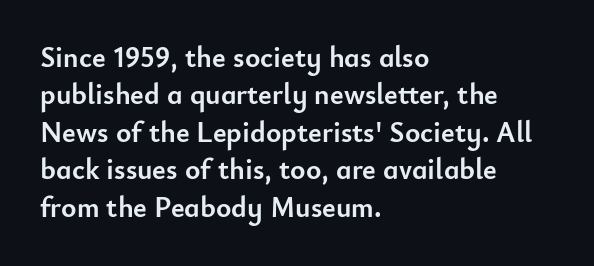
Evenly set lines give the paragraph a standard silhouette. The passage shown is emphatically bold. How are the letters spaced? Ordinarily, with no added tracking. Horizontally, the lines are justified to the leading edge only. The face used here is proportionally spaced, like ordinary book or web type.
